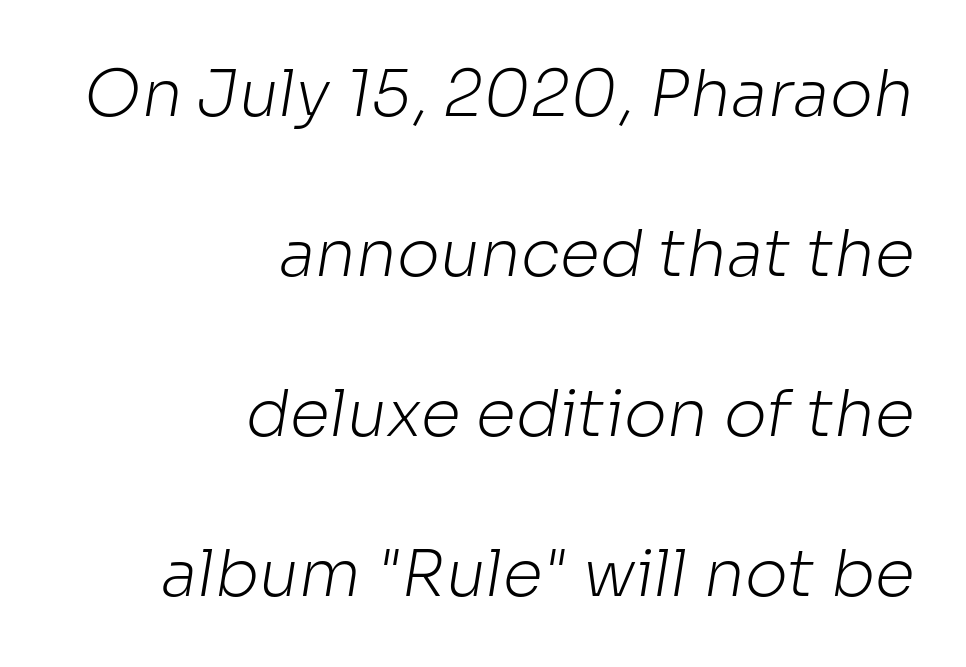
Classification — sans serif. Think of a printed novel: that variable character pitch is what you see here. Interline gaps are noticeably wide in this sample. Visually the block forms a straight wall on the right and a jagged coastline on the left. Each row of text sits above clean, open space.
